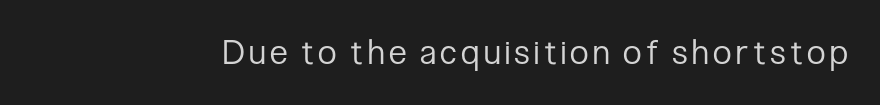
Q: Is the text bold? A: No.
Q: Is the text italic (slanted)? A: No, it is upright.
Q: Is the typeface a serif or a sans-serif typeface? A: Sans-serif.
Q: Is the text underlined? A: No.
Q: Width (condensed, normal, or wide)? A: Condensed.
Q: Stroke contrast? A: Low.
Q: x-height? A: Medium.
Q: Monospaced? A: No.
